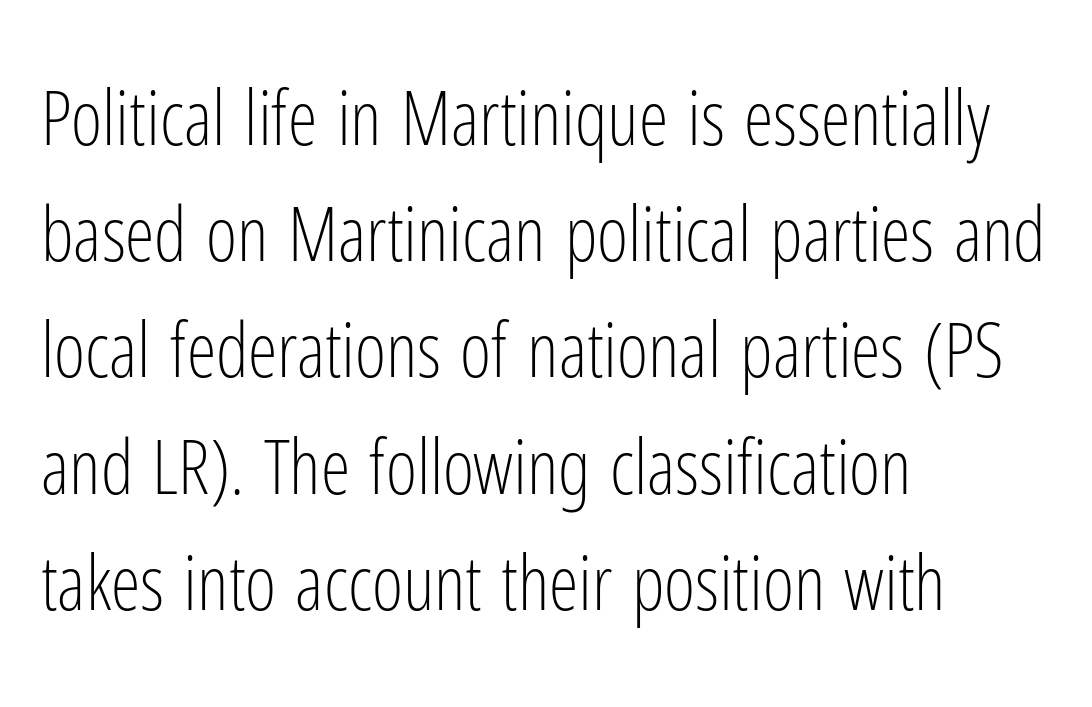
Default kerning and tracking; the words read as compact shapes. Underlining? Definitely not there. The font sits on the lighter half of the weight spectrum, regular included. The lettering stays uniformly vertical, giving the passage a roman look. Leading: standard. Spacing verdict: proportional, widths tailored to each character.
